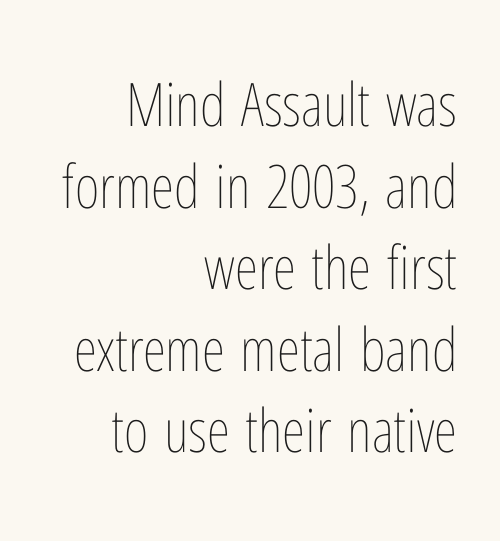
The image shows 60 px thin, condensed type, upright; set right-aligned, normal line spacing (1.36x), normal letter spacing, not underlined; low stroke contrast and a medium x-height.
